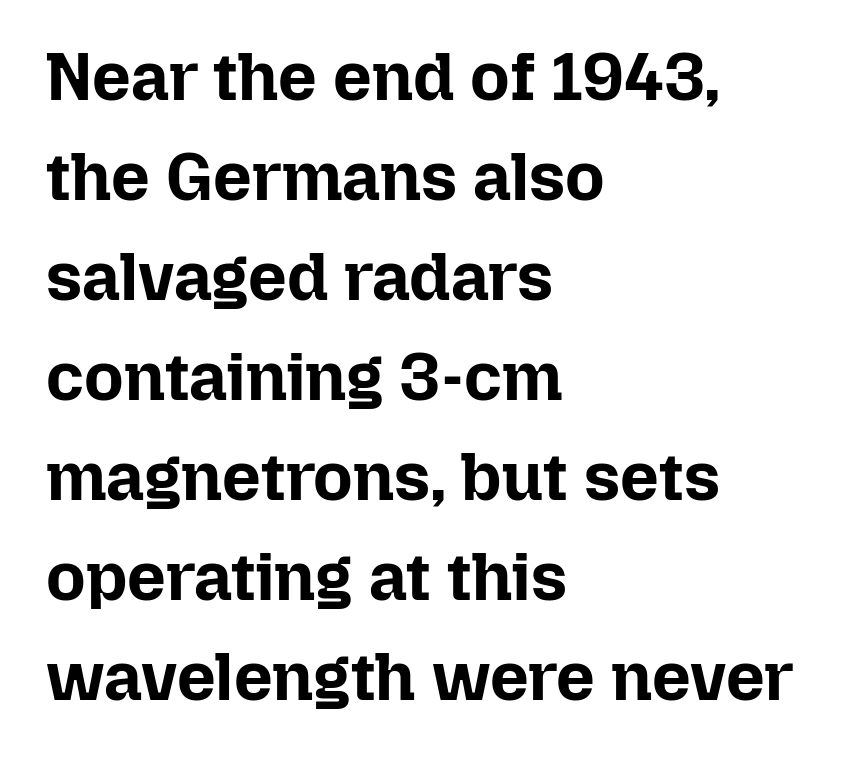
Q: Is the text bold? A: Yes.
Q: Is the text italic (slanted)? A: No, it is upright.
Q: Is the text underlined? A: No.
Q: How is the paragraph aligned? A: Left-aligned.
Q: Is the spacing between letters normal or unusually wide? A: Normal.
Q: Is the spacing between lines tight, normal or loose? A: Normal.
Q: Width (condensed, normal, or wide)? A: Normal.
Q: Stroke contrast? A: Low.
Q: x-height? A: Medium.
Q: Monospaced? A: No.
